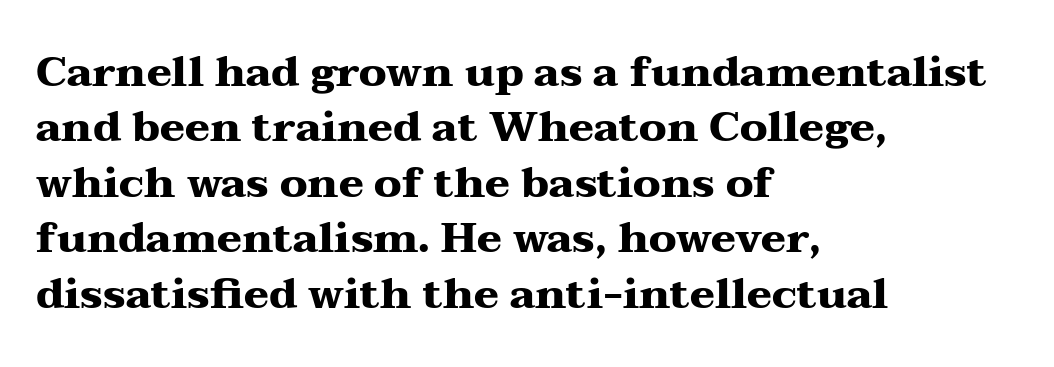
The image shows 42 px heavy, wide serif type, upright; set left-aligned, normal line spacing (1.32x), normal letter spacing, not underlined; medium stroke contrast and a medium x-height.
